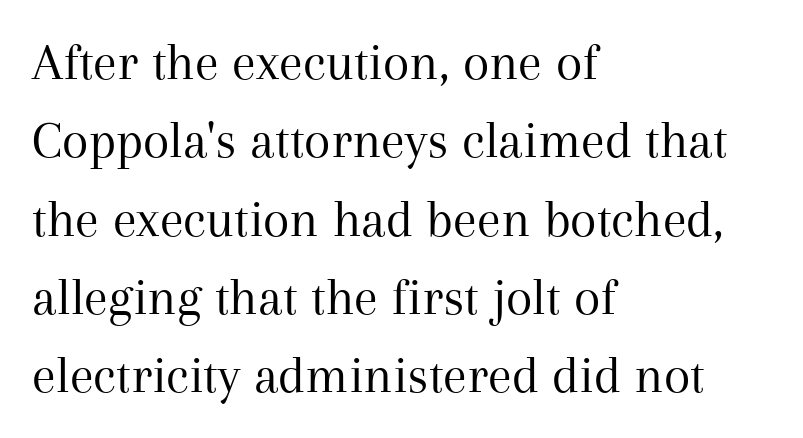
Is the stroke heavy? The answer is a plain regular-or-lighter. Tall strokes in this sample are plumb rather than angled. This rendering uses left alignment, leaving the right contour irregular. To sum up the face: it has serifs. This rendering features lettering with no underline. Tracking value appears to be zero — textbook default spacing.
